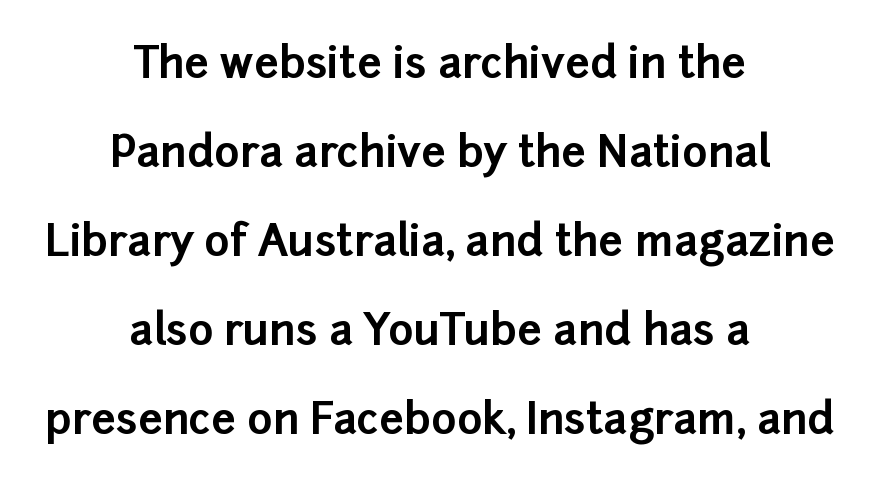
Q: Is the text bold? A: Yes.
Q: Is the text italic (slanted)? A: No, it is upright.
Q: Is the typeface a serif or a sans-serif typeface? A: Sans-serif.
Q: Is the text underlined? A: No.
Q: How is the paragraph aligned? A: Centered.
Q: Is the spacing between letters normal or unusually wide? A: Normal.
Q: Is the spacing between lines tight, normal or loose? A: Loose.
Q: Width (condensed, normal, or wide)? A: Normal.
Q: Stroke contrast? A: Low.
Q: x-height? A: Medium.
Q: Monospaced? A: No.
